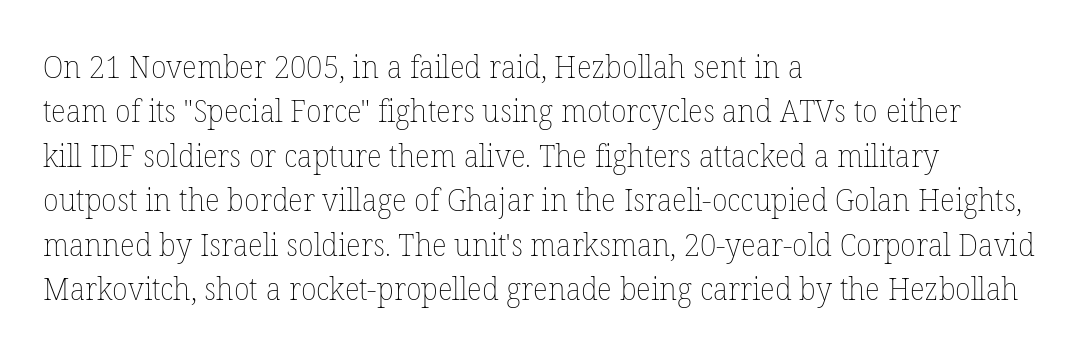
In CSS terms this would be text-align: left. Anything drawn beneath the words? Only blank space. Is the type heavy? It reads as light-to-regular instead. Italic: no, the glyphs are upright roman.
